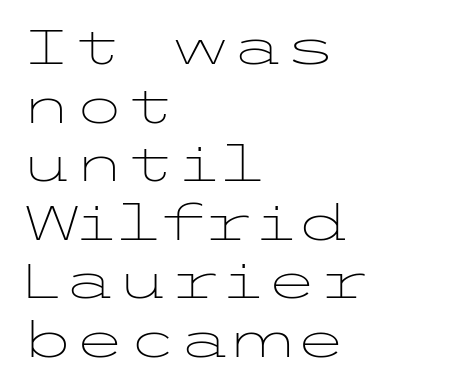
Q: Is the text bold? A: No.
Q: Is the text italic (slanted)? A: No, it is upright.
Q: Is the typeface a serif or a sans-serif typeface? A: Sans-serif.
Q: Is the text underlined? A: No.
Q: How is the paragraph aligned? A: Left-aligned.
Q: Is the spacing between letters normal or unusually wide? A: Normal.
Q: Width (condensed, normal, or wide)? A: Wide.
Q: Stroke contrast? A: Low.
Q: x-height? A: Medium.
